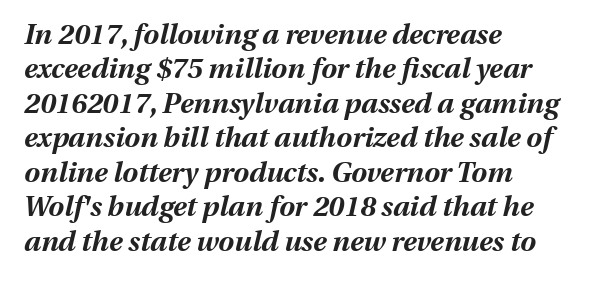
Q: Is the text bold? A: Yes.
Q: Is the text italic (slanted)? A: Yes, it leans right by about 13 degrees.
Q: Is the text underlined? A: No.
Q: How is the paragraph aligned? A: Left-aligned.
Q: Is the spacing between letters normal or unusually wide? A: Normal.
Q: Width (condensed, normal, or wide)? A: Normal.
Q: Stroke contrast? A: Medium.
Q: x-height? A: Medium.
Q: Monospaced? A: No.
